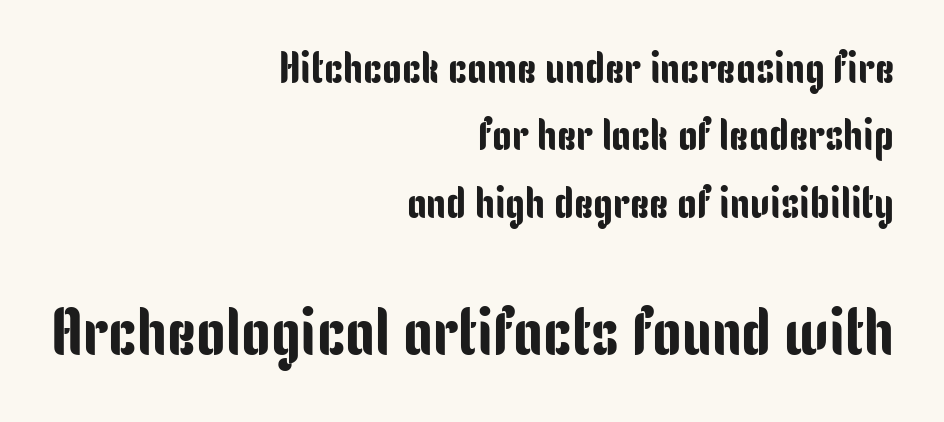
Q: Is the text italic (slanted)? A: No, it is upright.
Q: Is the typeface a serif or a sans-serif typeface? A: Sans-serif.
Q: Is the text underlined? A: No.
Q: How is the paragraph aligned? A: Right-aligned.
Q: Is the spacing between letters normal or unusually wide? A: Normal.
Q: Is the spacing between lines tight, normal or loose? A: Normal.
Q: Which block of text is set in a larger size, the first (top) or the second (bottom)? A: The second (bottom) one.
Q: Width (condensed, normal, or wide)? A: Condensed.
Q: Stroke contrast? A: Low.
Q: x-height? A: Medium.
Q: Monospaced? A: No.
